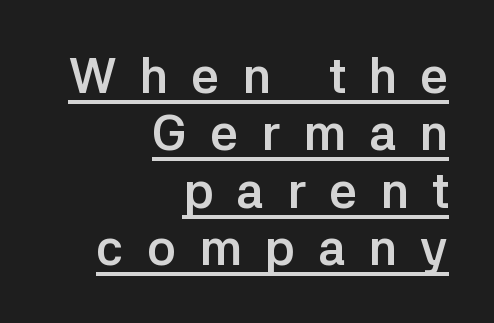
Q: Is the text bold? A: Yes.
Q: Is the text italic (slanted)? A: No, it is upright.
Q: Is the typeface a serif or a sans-serif typeface? A: Sans-serif.
Q: Is the text underlined? A: Yes.
Q: How is the paragraph aligned? A: Right-aligned.
Q: Is the spacing between letters normal or unusually wide? A: Unusually wide.
Q: Width (condensed, normal, or wide)? A: Normal.
Q: Stroke contrast? A: Low.
Q: x-height? A: Medium.
Q: Monospaced? A: No.
